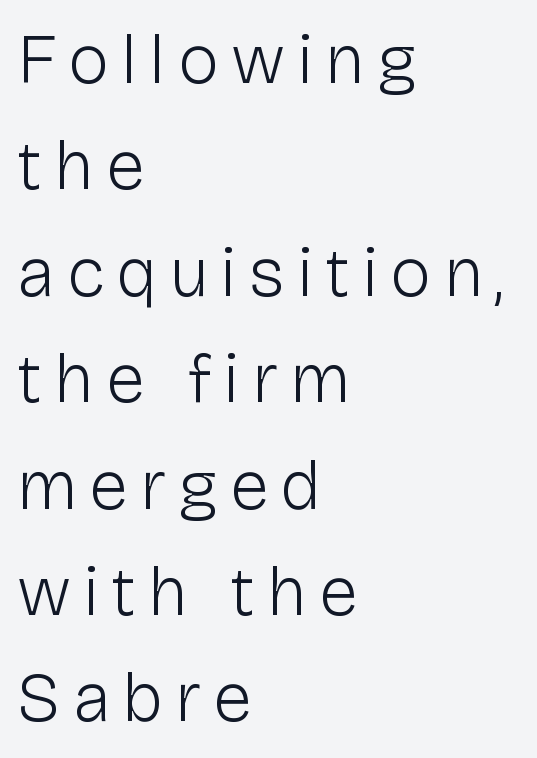
The image shows 70 px light sans-serif type, upright; set left-aligned, normal line spacing (1.52x), not underlined; low stroke contrast and a medium x-height.
